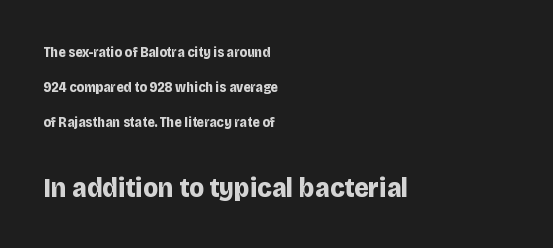
Q: Is the text bold? A: Yes.
Q: Is the text italic (slanted)? A: No, it is upright.
Q: Is the typeface a serif or a sans-serif typeface? A: Sans-serif.
Q: Is the text underlined? A: No.
Q: How is the paragraph aligned? A: Left-aligned.
Q: Is the spacing between letters normal or unusually wide? A: Normal.
Q: Is the spacing between lines tight, normal or loose? A: Loose.
Q: Which block of text is set in a larger size, the first (top) or the second (bottom)? A: The second (bottom) one.
Q: Width (condensed, normal, or wide)? A: Normal.
Q: Stroke contrast? A: Low.
Q: x-height? A: Large.
Q: Monospaced? A: No.
